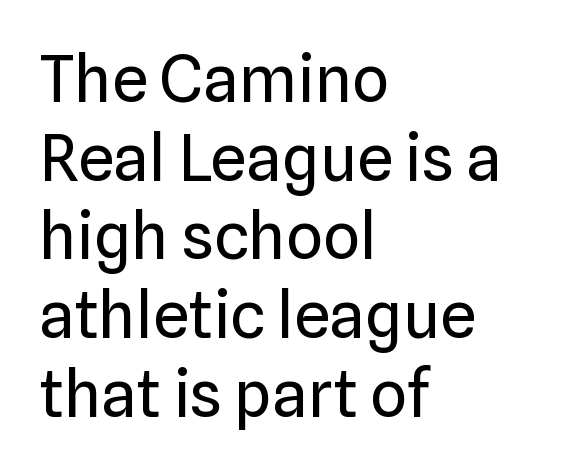
The glyphs in this specimen are sans serif. The font sits on the lighter half of the weight spectrum, regular included. The strip under each line holds only bare page. Characters follow at the spacing the type designer built in. Each letter keeps its own natural width here, so spacing adapts to shape. Alignment: flush left.
